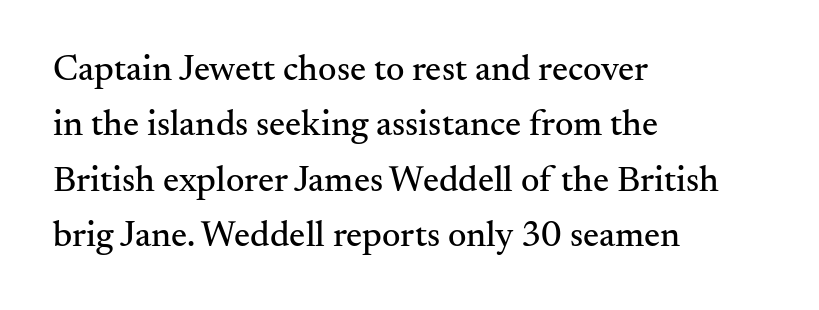
Anything drawn beneath the words? Only blank space. Looks like regular typesetting: each glyph gets only the width it needs. Vertically, the passage feels balanced, rows spaced as you'd expect. Line starts are locked; line ends wander. Observe the ordinary spacing: letters are neighbours, not strangers. The typeface chosen for these lines features serifs.
